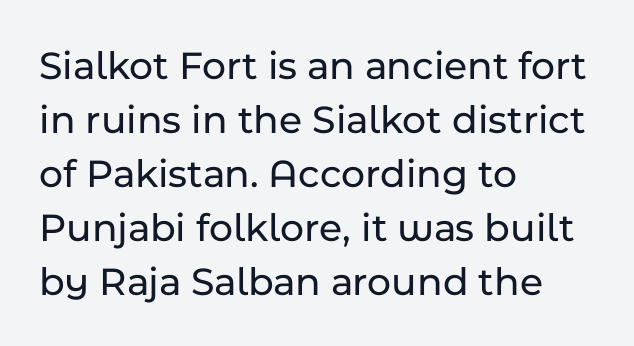
The image shows 41 px sans-serif type, upright; set left-aligned, normal line spacing (1.32x), normal letter spacing, not underlined; low stroke contrast and a medium x-height.
